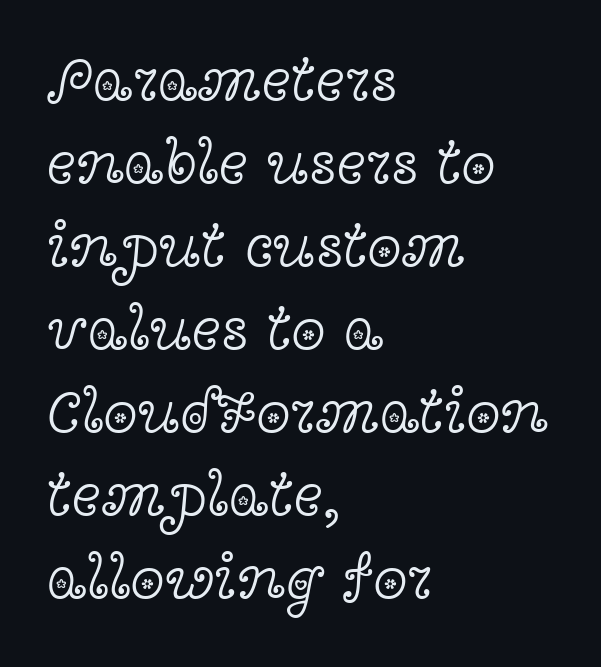
Q: Is the text bold? A: No.
Q: Is the text italic (slanted)? A: Yes.
Q: Is the typeface a serif or a sans-serif typeface? A: Serif.
Q: Is the text underlined? A: No.
Q: How is the paragraph aligned? A: Left-aligned.
Q: Is the spacing between letters normal or unusually wide? A: Normal.
Q: Is the spacing between lines tight, normal or loose? A: Normal.
Q: Width (condensed, normal, or wide)? A: Wide.
Q: x-height? A: Medium.
Q: Monospaced? A: No.
